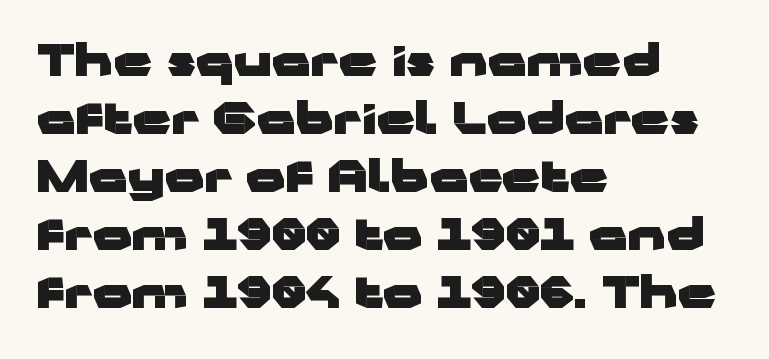
The image shows 43 px heavy, wide sans-serif type, upright; set left-aligned, normal line spacing (1.35x), normal letter spacing, not underlined; low stroke contrast and a medium x-height.
